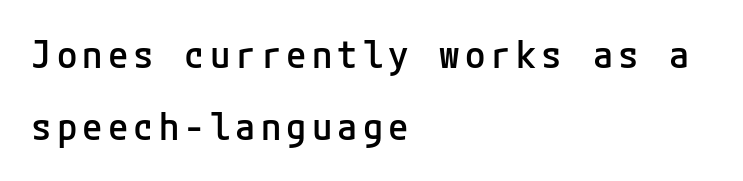
Q: Is the text bold? A: Semi-bold.
Q: Is the text italic (slanted)? A: No, it is upright.
Q: Is the typeface a serif or a sans-serif typeface? A: Sans-serif.
Q: Is the text underlined? A: No.
Q: How is the paragraph aligned? A: Left-aligned.
Q: Is the spacing between lines tight, normal or loose? A: Loose.
Q: Width (condensed, normal, or wide)? A: Normal.
Q: Stroke contrast? A: Low.
Q: x-height? A: Medium.
